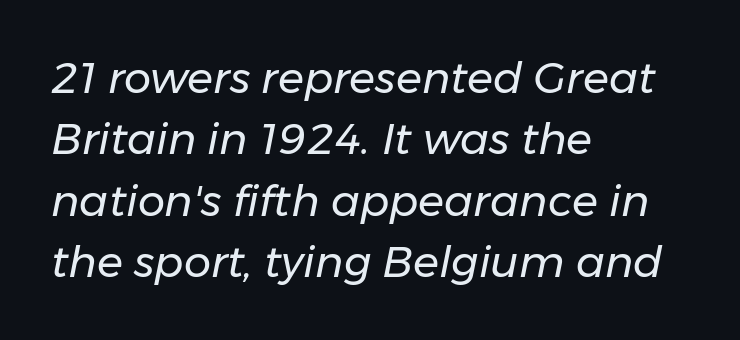
{"italic": "yes", "lean": "right", "slant_degrees": 11, "bold": "no", "weight": "regular", "width": "normal", "stroke_contrast": "low", "x_height": "medium", "monospaced": "no", "underline": "no", "align": "left", "line_spacing": "normal", "line_spacing_ratio": 1.43, "letter_spacing": "normal", "letter_spacing_em": 0.0, "glyph_px": 43}
